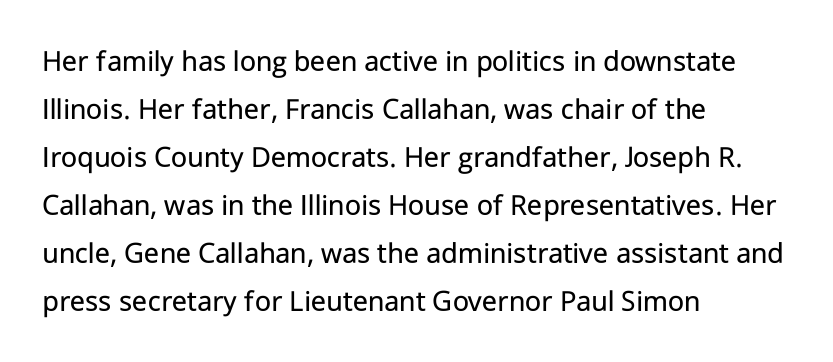
Q: Is the text bold? A: No.
Q: Is the text italic (slanted)? A: No, it is upright.
Q: Is the typeface a serif or a sans-serif typeface? A: Sans-serif.
Q: Is the text underlined? A: No.
Q: How is the paragraph aligned? A: Left-aligned.
Q: Is the spacing between letters normal or unusually wide? A: Normal.
Q: Is the spacing between lines tight, normal or loose? A: Normal.
Q: Width (condensed, normal, or wide)? A: Normal.
Q: Stroke contrast? A: Low.
Q: x-height? A: Medium.
Q: Monospaced? A: No.
